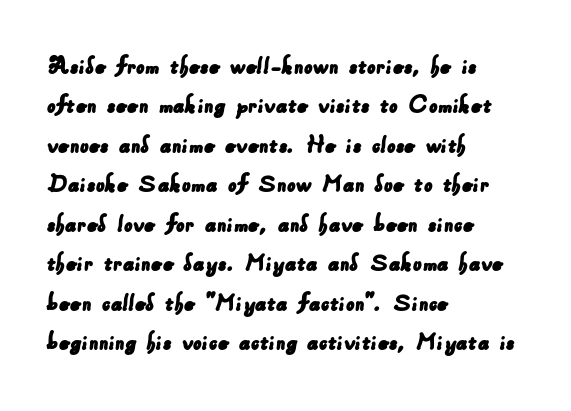
The image shows 27 px text type; set left-aligned, normal line spacing (1.46x), normal letter spacing, not underlined.
